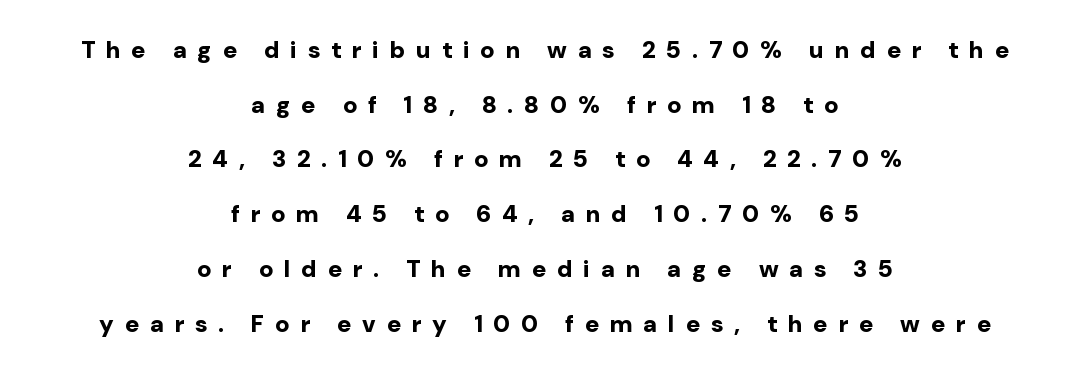
The image shows 24 px bold type, upright; set centered, loose line spacing (2.28x), unusually wide letter spacing (+0.45 em), not underlined.
